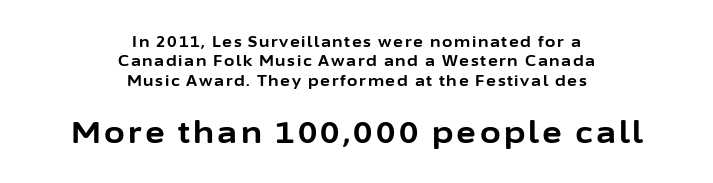
{"serif": "no", "italic": "no", "bold": "yes", "weight": "bold", "width": "normal", "stroke_contrast": "low", "x_height": "medium", "monospaced": "no", "underline": "no", "align": "center", "line_spacing": "normal", "line_spacing_ratio": 1.29, "larger_block": "second", "size_ratio": 2.0, "glyph_px": 30}
